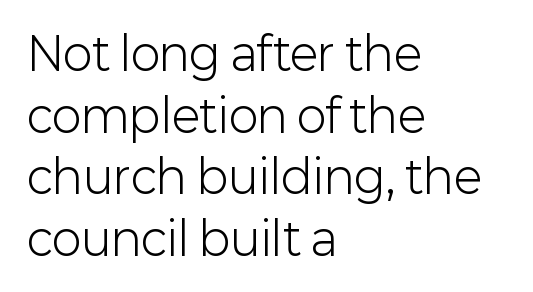
Q: Is the text bold? A: No.
Q: Is the text italic (slanted)? A: No, it is upright.
Q: Is the typeface a serif or a sans-serif typeface? A: Sans-serif.
Q: Is the text underlined? A: No.
Q: How is the paragraph aligned? A: Left-aligned.
Q: Is the spacing between letters normal or unusually wide? A: Normal.
Q: Is the spacing between lines tight, normal or loose? A: Normal.
Q: Width (condensed, normal, or wide)? A: Normal.
Q: Stroke contrast? A: Low.
Q: x-height? A: Medium.
Q: Monospaced? A: No.
